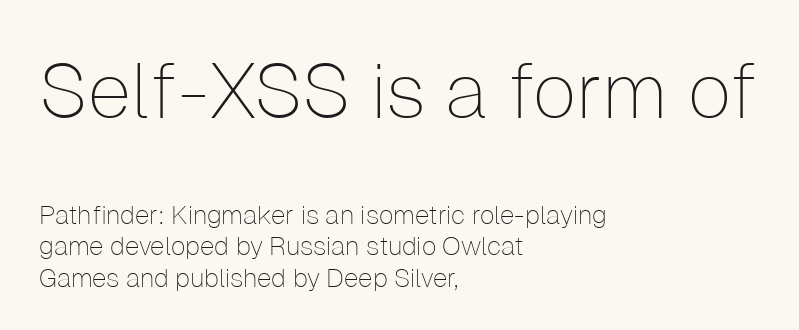
{"serif": "no", "italic": "no", "bold": "no", "weight": "thin", "width": "normal", "stroke_contrast": "low", "x_height": "medium", "monospaced": "no", "underline": "no", "align": "left", "line_spacing_ratio": 1.22, "letter_spacing": "normal", "letter_spacing_em": 0.0, "larger_block": "first", "size_ratio": 3.0, "glyph_px": 78}
